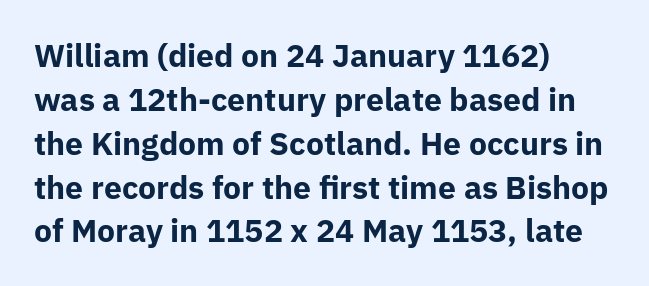
Inter-character spacing is left at the font's built-in metrics. Vertical strokes here are truly vertical. Left-aligned paragraph, ragged on the right. To sum up the face: it is a sans, with no serifs. The passage shown is typed in a proportional face where columns would drift.
